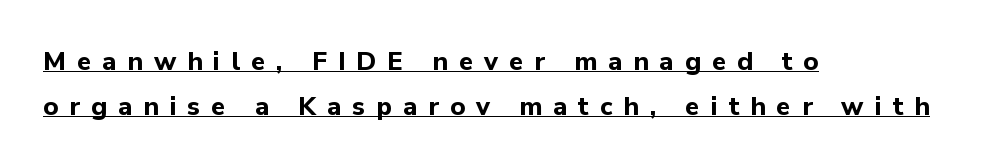
The image shows 26 px bold type, upright; set left-aligned, line spacing 1.72x, unusually wide letter spacing (+0.42 em), underlined.
